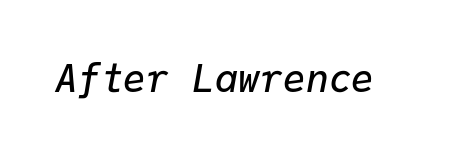
Quick note: underline off. The letterforms sit shoulder to shoulder at normal distance. The passage shown leans; its letterforms are oblique. What weight is shown? A semibold, between regular and bold.
